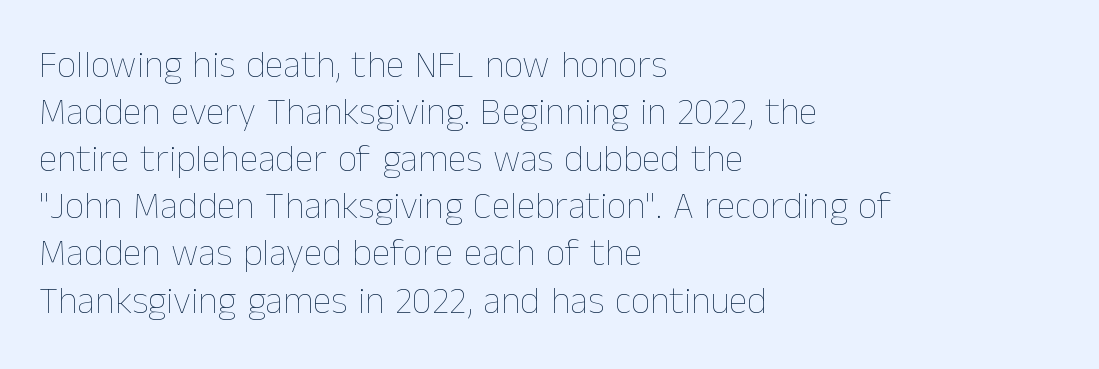
The image shows 38 px thin type, upright; set left-aligned, line spacing 1.24x, normal letter spacing, not underlined; low stroke contrast and a medium x-height.
